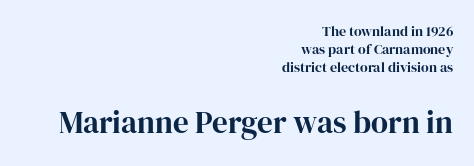
The image shows 31 px serif type, upright; set right-aligned, normal line spacing (1.3x), normal letter spacing, not underlined; the second (bottom) block is 2.21x larger; high stroke contrast and a medium x-height.
